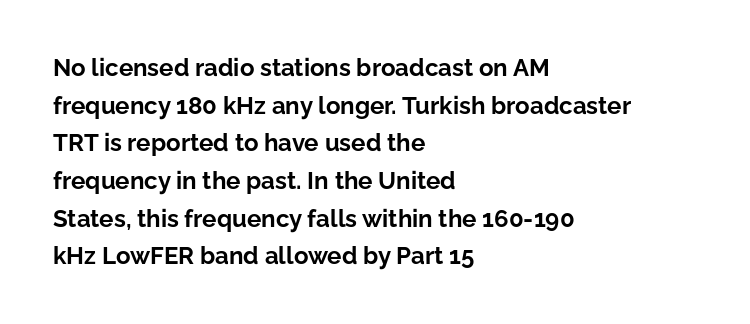
Heavy, bold letterforms. Quick note: underline off. The space between consecutive lines is moderate. This is roman type, the default non-slanted kind. The compositor pushed each line to the left boundary.
